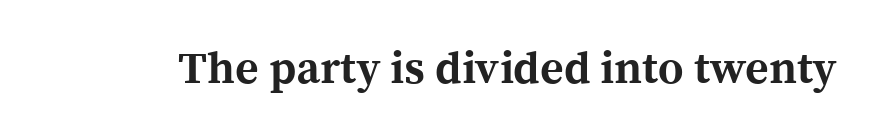
The image shows 45 px bold serif type, upright; set normal letter spacing, not underlined; a medium x-height.
